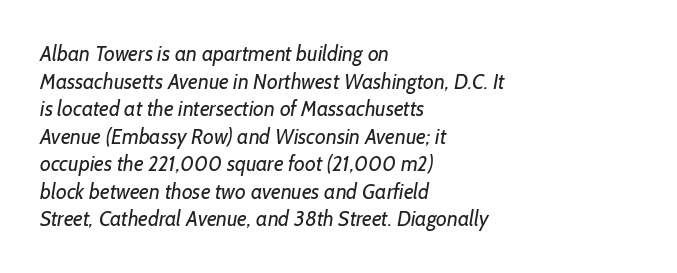
Q: Is the text bold? A: No.
Q: Is the text underlined? A: No.
Q: How is the paragraph aligned? A: Left-aligned.
Q: Is the spacing between letters normal or unusually wide? A: Normal.
Q: Is the spacing between lines tight, normal or loose? A: Normal.
